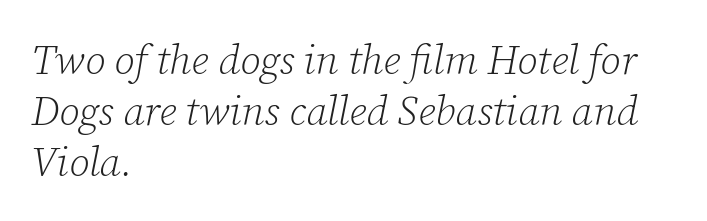
Q: Is the text bold? A: No.
Q: Is the text italic (slanted)? A: Yes, it leans right by about 12 degrees.
Q: Is the typeface a serif or a sans-serif typeface? A: Serif.
Q: Is the text underlined? A: No.
Q: How is the paragraph aligned? A: Left-aligned.
Q: Is the spacing between letters normal or unusually wide? A: Normal.
Q: Width (condensed, normal, or wide)? A: Normal.
Q: Stroke contrast? A: Low.
Q: x-height? A: Medium.
Q: Monospaced? A: No.
